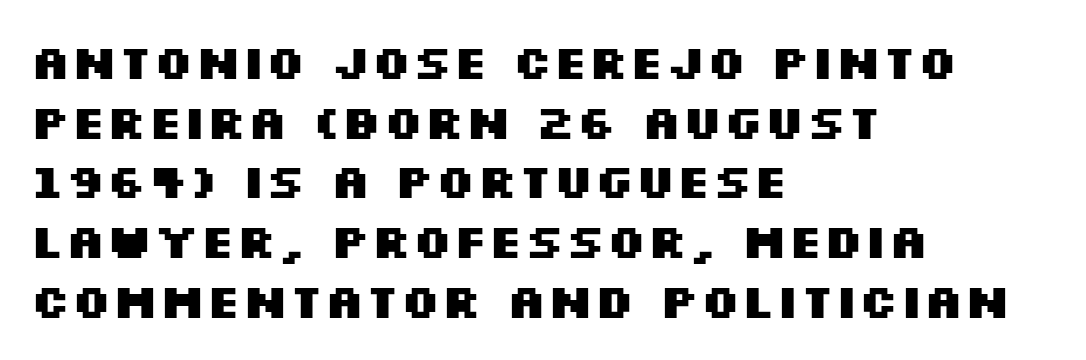
The image shows 47 px heavy, wide sans-serif type, upright; set left-aligned, normal line spacing (1.27x), normal letter spacing, not underlined; medium stroke contrast and a large x-height.
